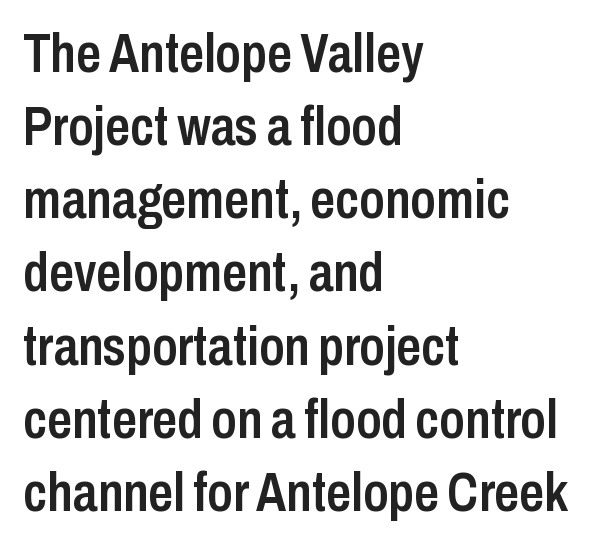
{"serif": "no", "italic": "no", "bold": "semi", "weight": "semibold", "width": "condensed", "stroke_contrast": "low", "x_height": "medium", "monospaced": "no", "underline": "no", "align": "left", "line_spacing": "normal", "line_spacing_ratio": 1.33, "letter_spacing": "normal", "letter_spacing_em": 0.0, "glyph_px": 55}
